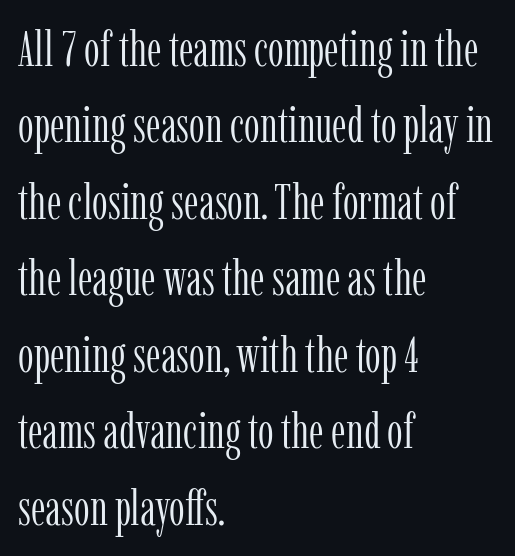
The image shows 50 px light, condensed serif type, upright; set left-aligned, normal line spacing (1.53x), normal letter spacing, not underlined; low stroke contrast and a medium x-height.
